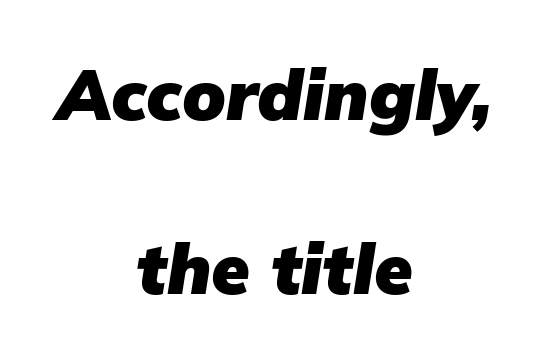
{"italic": "yes", "lean": "right", "slant_degrees": 9, "bold": "yes", "weight": "heavy", "width": "normal", "stroke_contrast": "low", "x_height": "medium", "monospaced": "no", "underline": "no", "align": "center", "line_spacing": "loose", "line_spacing_ratio": 2.49, "letter_spacing": "normal", "letter_spacing_em": 0.0, "glyph_px": 70}
